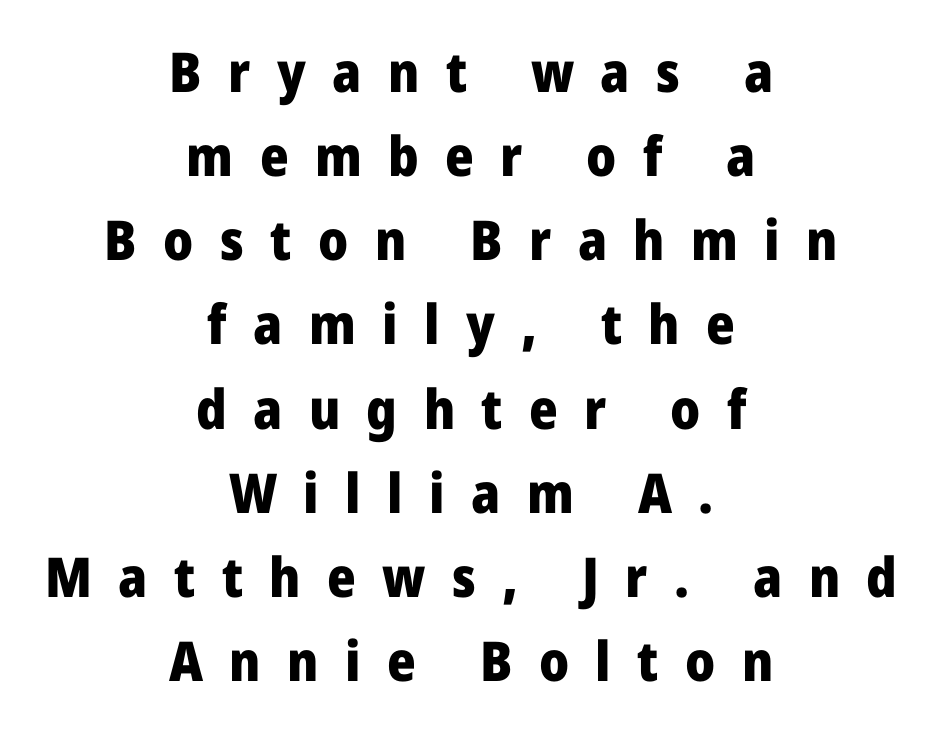
The type is letterspaced generously, with wide tracking. Think of a printed novel: that variable character pitch is what you see here. Typographic density is high because the face is bold. Words float on clear page, feet unadorned. Honestly, the row spacing looks completely unremarkable. No italicization has been applied; the sample stays upright.
